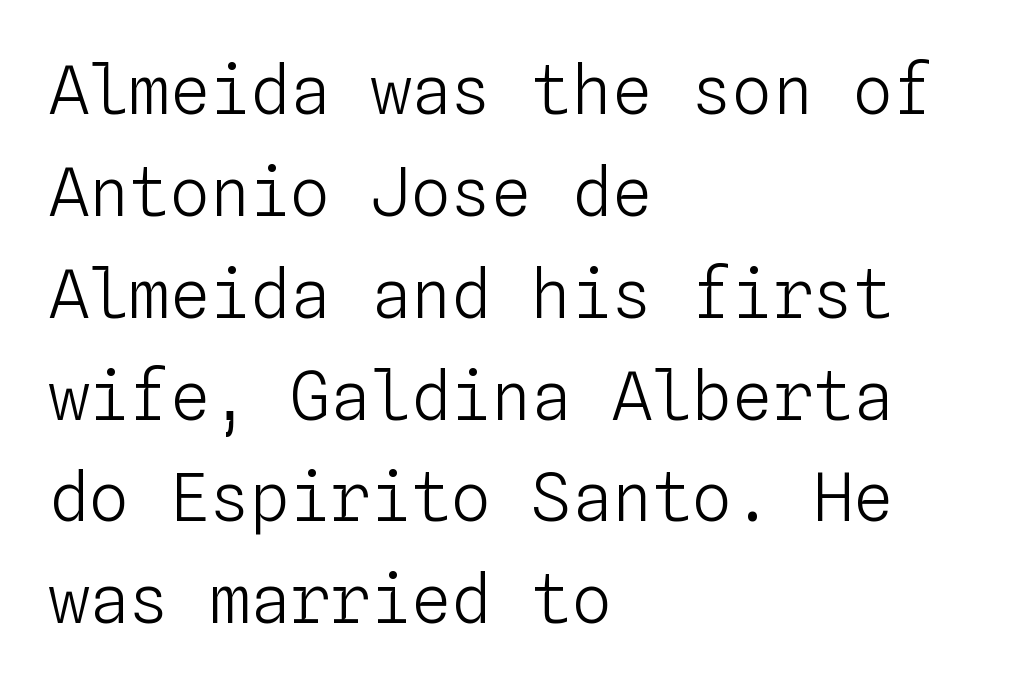
Q: Is the text bold? A: No.
Q: Is the text italic (slanted)? A: No, it is upright.
Q: Is the text underlined? A: No.
Q: How is the paragraph aligned? A: Left-aligned.
Q: Is the spacing between letters normal or unusually wide? A: Normal.
Q: Is the spacing between lines tight, normal or loose? A: Normal.
Q: Width (condensed, normal, or wide)? A: Normal.
Q: Stroke contrast? A: Low.
Q: x-height? A: Medium.
Q: Monospaced? A: Yes.
